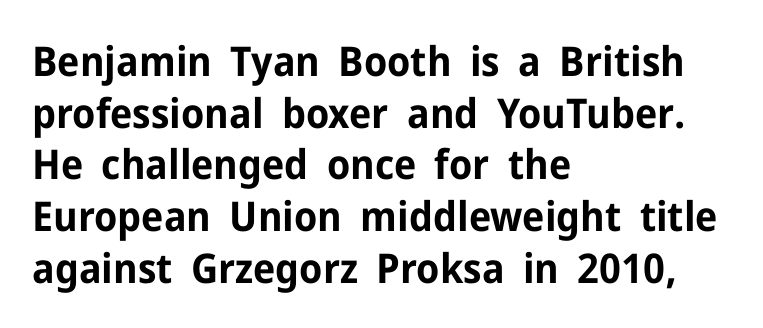
{"serif": "no", "italic": "no", "bold": "yes", "weight": "bold", "width": "normal", "stroke_contrast": "low", "x_height": "medium", "monospaced": "no", "underline": "no", "align": "left", "line_spacing": "normal", "line_spacing_ratio": 1.26, "letter_spacing": "normal", "letter_spacing_em": 0.0, "glyph_px": 41}
